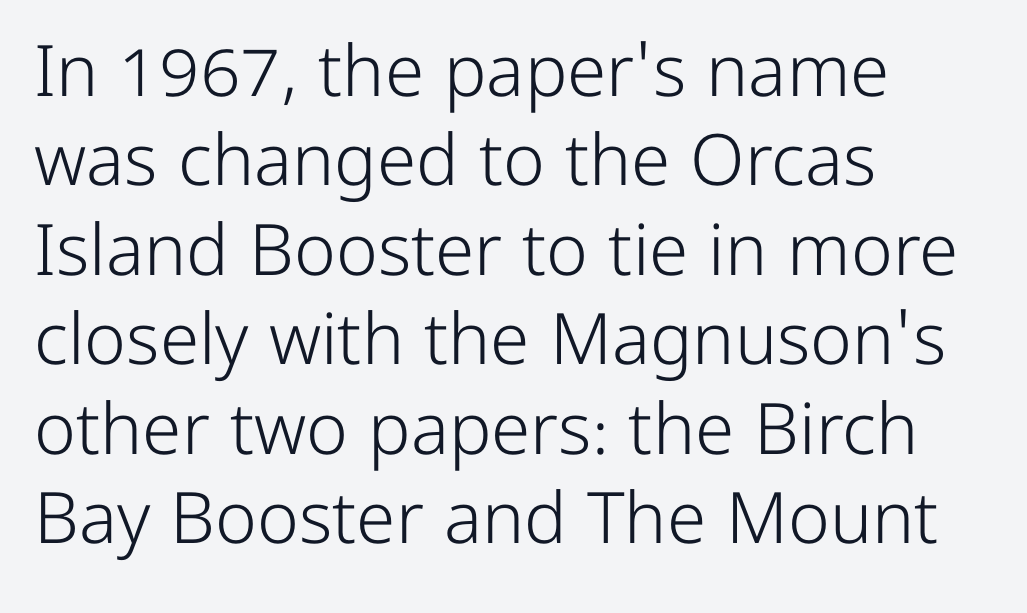
This sample uses an upright cut, with every glyph sitting square on the baseline. The passage shown is typed in a proportional face where columns would drift. This sample uses a sans-serif face. Type without underlining. All the whitespace from short lines collects on the right.
